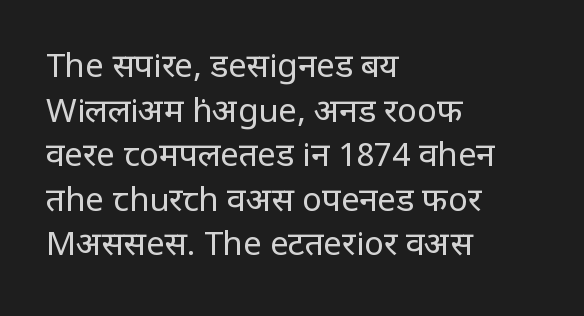
The face used here is a sans, in the tradition of grotesques and geometrics. The letters stand straight up with perfectly vertical stems. The strip under each line holds only bare page. Students, note that the glyphs here touch the page at normal intervals. Successive baselines arrive at the customary interval. Horizontal alignment here is leftward, the default for most running prose.
